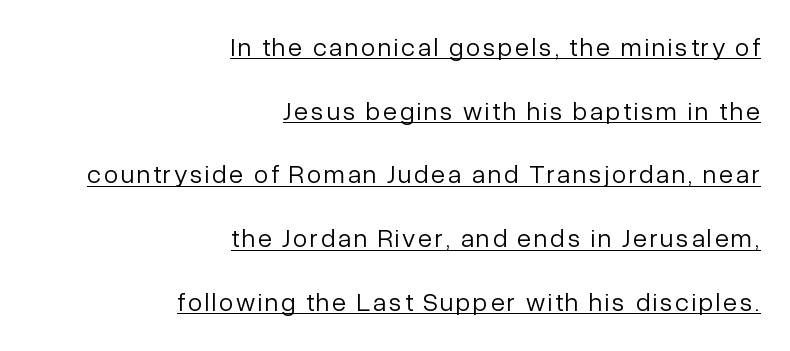
Q: Is the text bold? A: No.
Q: Is the text italic (slanted)? A: No, it is upright.
Q: Is the text underlined? A: Yes.
Q: How is the paragraph aligned? A: Right-aligned.
Q: Is the spacing between lines tight, normal or loose? A: Loose.
